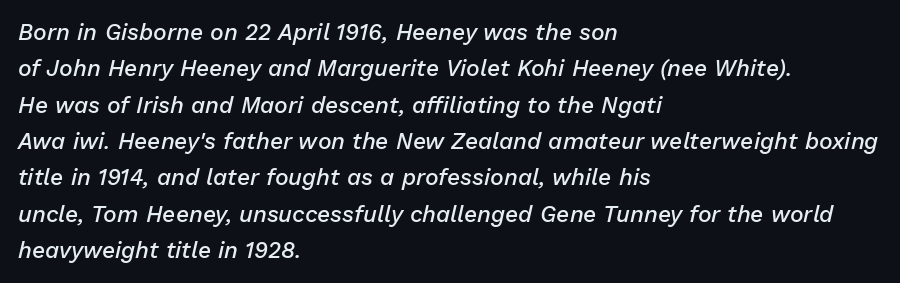
{"italic": "yes", "lean": "right", "slant_degrees": 13, "bold": "semi", "underline": "no", "align": "left", "line_spacing": "normal", "line_spacing_ratio": 1.58, "letter_spacing": "normal", "letter_spacing_em": 0.0, "glyph_px": 23}
